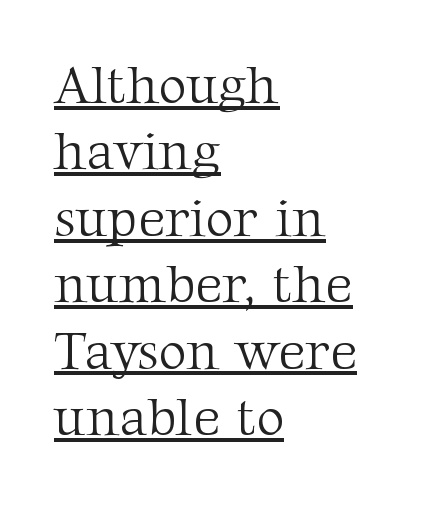
The image shows 54 px light serif type, upright; set left-aligned, line spacing 1.23x, normal letter spacing, underlined; medium stroke contrast and a medium x-height.
